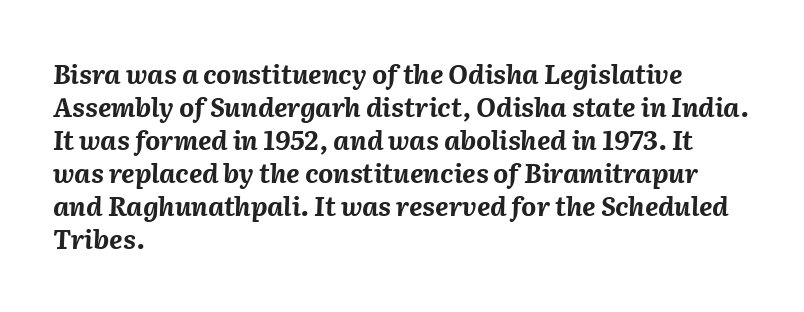
The image shows 26 px bold type, italic (leaning right); set left-aligned, normal line spacing (1.27x), normal letter spacing, not underlined.
